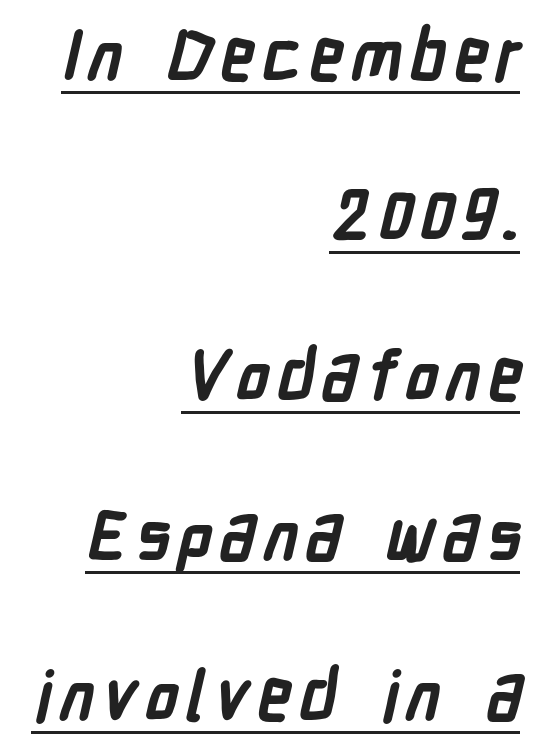
Alignment: flush right. The font is running at its bold setting. You can tell from the bare stems that sans-serif type was used. These characters rest on top of a visible drawn line. The letters advance in unequal steps, a hallmark of proportional type.
